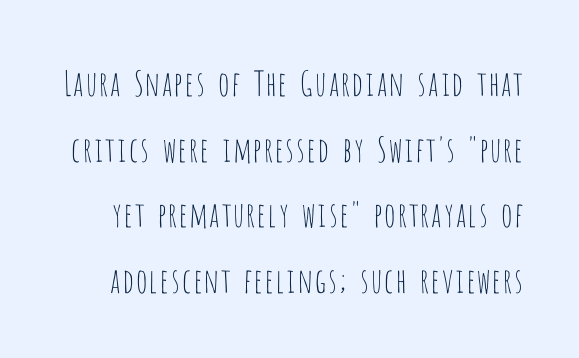
{"serif": "no", "italic": "no", "bold": "no", "weight": "thin", "width": "condensed", "stroke_contrast": "low", "x_height": "large", "monospaced": "no", "underline": "no", "line_spacing": "loose", "line_spacing_ratio": 1.93, "letter_spacing": "normal", "letter_spacing_em": 0.0, "glyph_px": 34}
